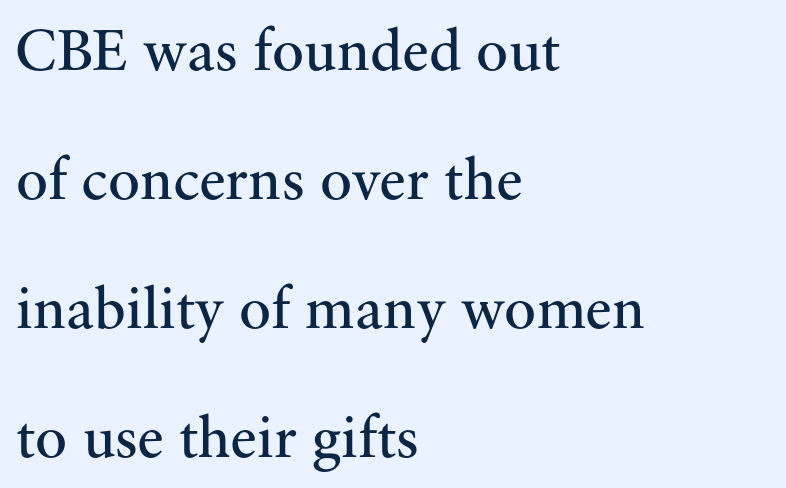
The strip under each line holds only bare page. A quiet, ordinary-to-light weight characterises the typeface. Reading down the block, your eye returns to a fixed left position each line. Posture: vertical. The rendering shows small feet on the letterforms — a serif design.
